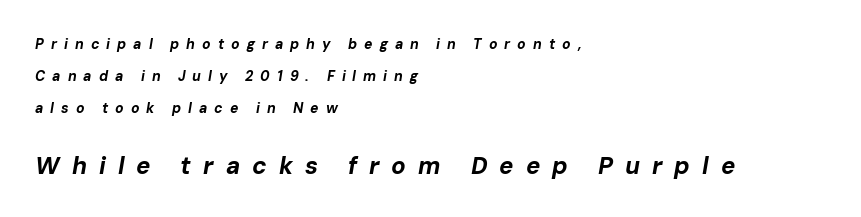
The type is letterspaced generously, with wide tracking. Beneath every word, the page is bare. Set as a true bold cut, around the 700 mark. Each new line begins a long way beneath the previous one. Block two is the big one; block one sits smaller above it. This sample is left-justified, so line endings fall wherever the words run out.
